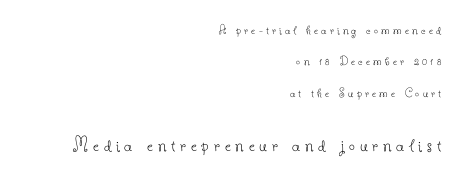
Q: Is the text bold? A: No.
Q: Is the text italic (slanted)? A: No, it is upright.
Q: Is the text underlined? A: No.
Q: How is the paragraph aligned? A: Right-aligned.
Q: Is the spacing between letters normal or unusually wide? A: Unusually wide.
Q: Is the spacing between lines tight, normal or loose? A: Loose.
Q: Which block of text is set in a larger size, the first (top) or the second (bottom)? A: The second (bottom) one.
